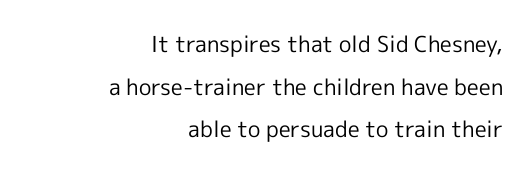
Tracking value appears to be zero — textbook default spacing. The block of text is sparse from top to bottom, with ample space between rows. The paragraph has a hard right edge and a soft left edge. It's the straight-up-and-down kind of type. Underlining? Definitely not there. The cut favours lightness, reaching ordinary text weight at its darkest.
